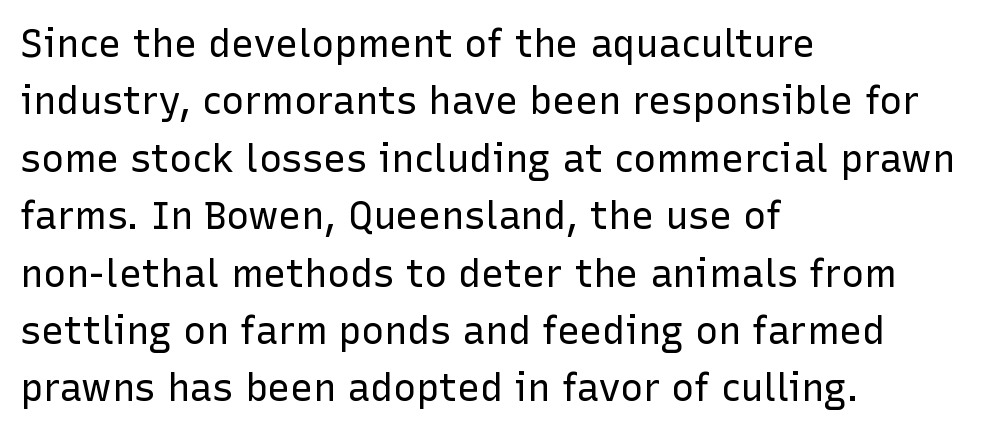
{"serif": "no", "italic": "no", "bold": "no", "weight": "regular", "width": "normal", "stroke_contrast": "low", "x_height": "medium", "monospaced": "no", "underline": "no", "align": "left", "line_spacing": "normal", "line_spacing_ratio": 1.51, "letter_spacing": "normal", "letter_spacing_em": 0.0, "glyph_px": 38}
